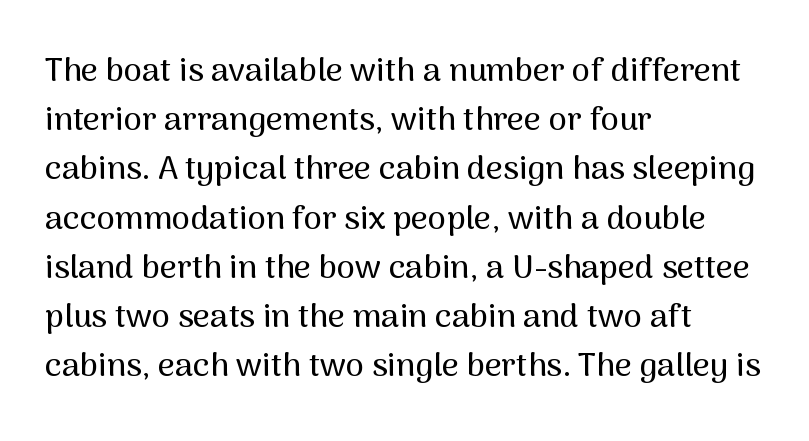
Compared with a centered layout, this one pins lines to the left instead. Italic: no, the glyphs are upright roman. Look at the bottom of the vertical strokes: they stop flat, with no serifs. The vertical gap from one line to the next is medium. A typesetter would call this proportional, since set widths differ per character. Unmarked baselines from the first word to the last.
